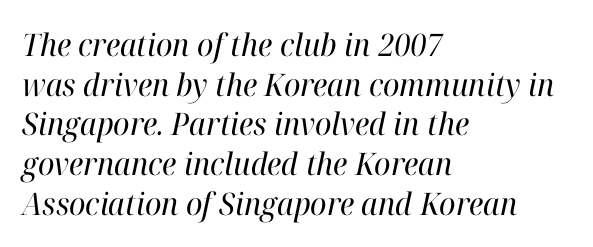
Q: Is the text bold? A: No.
Q: Is the text italic (slanted)? A: Yes, it leans right by about 12 degrees.
Q: Is the typeface a serif or a sans-serif typeface? A: Serif.
Q: Is the text underlined? A: No.
Q: How is the paragraph aligned? A: Left-aligned.
Q: Is the spacing between letters normal or unusually wide? A: Normal.
Q: Is the spacing between lines tight, normal or loose? A: Normal.
Q: Width (condensed, normal, or wide)? A: Normal.
Q: Stroke contrast? A: High.
Q: x-height? A: Medium.
Q: Monospaced? A: No.
